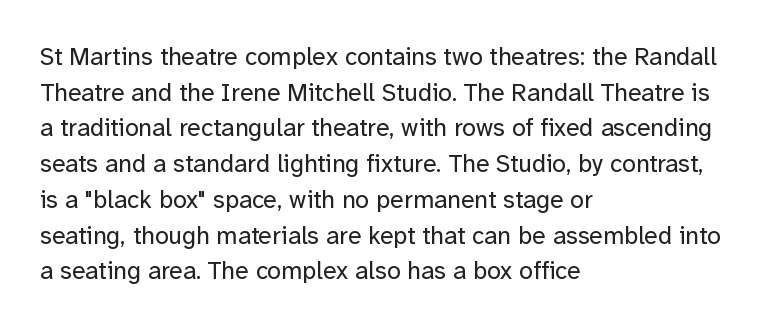
Q: Is the text bold? A: No.
Q: Is the text italic (slanted)? A: No, it is upright.
Q: Is the text underlined? A: No.
Q: How is the paragraph aligned? A: Left-aligned.
Q: Is the spacing between letters normal or unusually wide? A: Normal.
Q: Is the spacing between lines tight, normal or loose? A: Normal.
